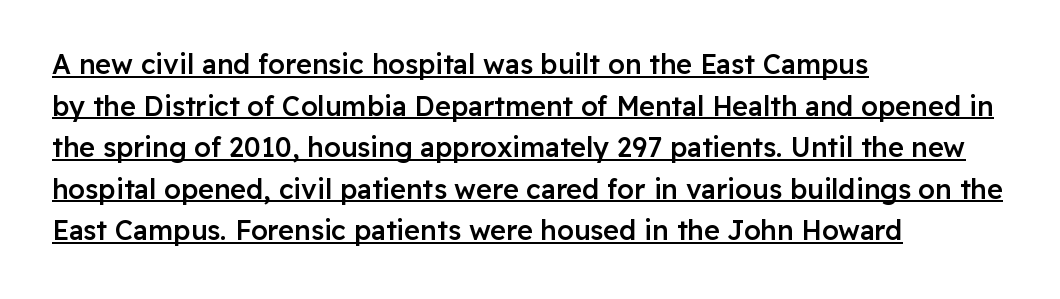
The image shows 27 px text type, upright; set left-aligned, normal line spacing (1.54x), normal letter spacing, underlined.
